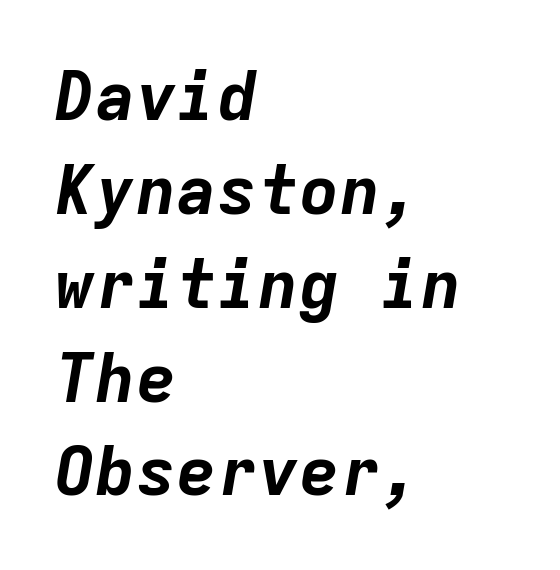
{"italic": "yes", "lean": "right", "slant_degrees": 9, "bold": "yes", "weight": "bold", "width": "normal", "stroke_contrast": "low", "x_height": "medium", "monospaced": "yes", "underline": "no", "align": "left", "line_spacing": "normal", "line_spacing_ratio": 1.38, "letter_spacing": "normal", "letter_spacing_em": 0.0, "glyph_px": 68}
